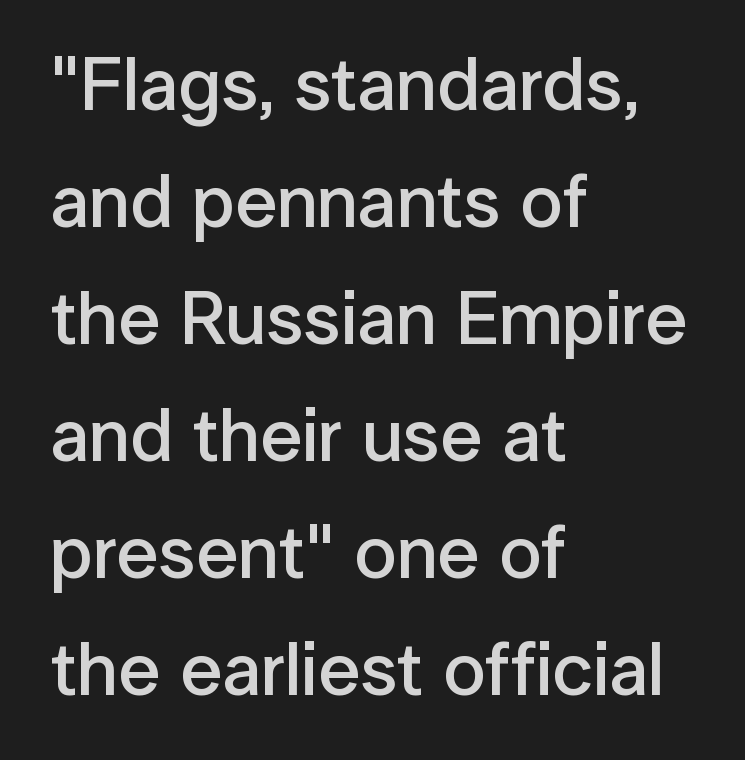
{"serif": "no", "italic": "no", "bold": "semi", "weight": "semibold", "width": "normal", "stroke_contrast": "low", "x_height": "medium", "monospaced": "no", "underline": "no", "align": "left", "line_spacing": "normal", "line_spacing_ratio": 1.56, "letter_spacing": "normal", "letter_spacing_em": 0.0, "glyph_px": 75}
